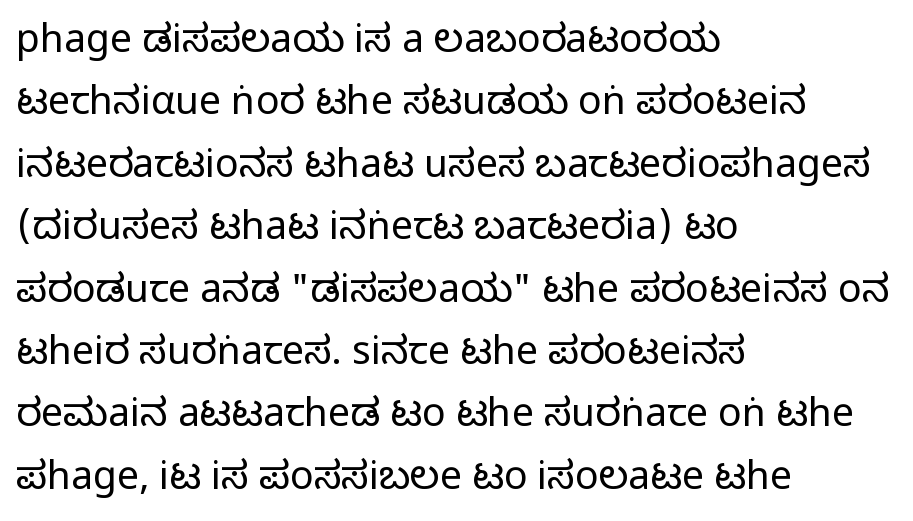
Has an underline been added? It has not. Stroke terminals: plain, sans-serif. Each letter keeps its own natural width here, so spacing adapts to shape. Is there much room between lines? A standard amount, neither cramped nor airy. Posture: vertical. The passage shown has conventional tracking throughout.
